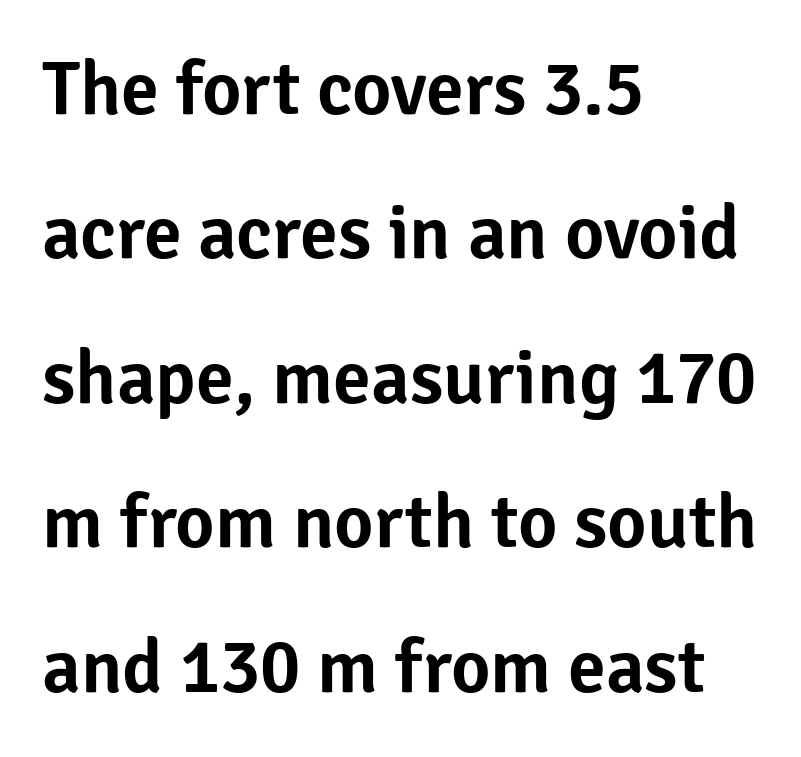
The image shows 76 px sans-serif type, upright; set left-aligned, loose line spacing (1.9x), normal letter spacing, not underlined; low stroke contrast and a medium x-height.
